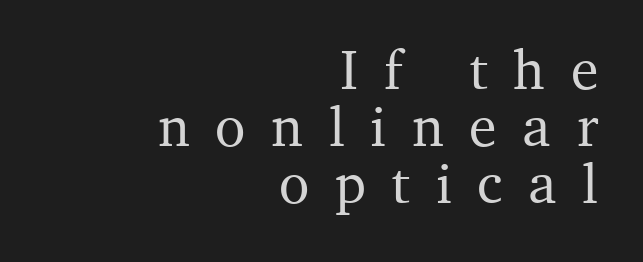
Q: Is the text italic (slanted)? A: No, it is upright.
Q: Is the typeface a serif or a sans-serif typeface? A: Serif.
Q: Is the text underlined? A: No.
Q: How is the paragraph aligned? A: Right-aligned.
Q: Is the spacing between letters normal or unusually wide? A: Unusually wide.
Q: Is the spacing between lines tight, normal or loose? A: Tight.
Q: Width (condensed, normal, or wide)? A: Normal.
Q: Stroke contrast? A: Medium.
Q: x-height? A: Medium.
Q: Monospaced? A: No.
